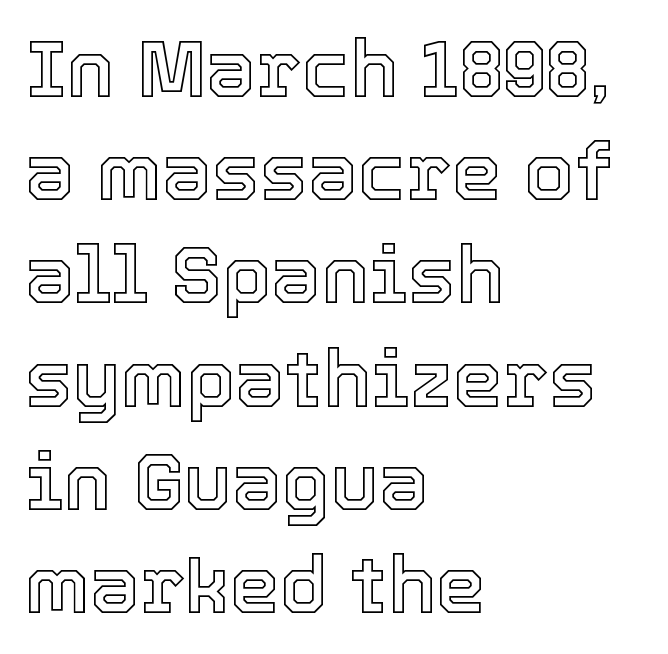
Q: Is the text italic (slanted)? A: No, it is upright.
Q: Is the text underlined? A: No.
Q: How is the paragraph aligned? A: Left-aligned.
Q: Is the spacing between letters normal or unusually wide? A: Normal.
Q: Is the spacing between lines tight, normal or loose? A: Normal.
Q: Width (condensed, normal, or wide)? A: Normal.
Q: x-height? A: Medium.
Q: Monospaced? A: No.
